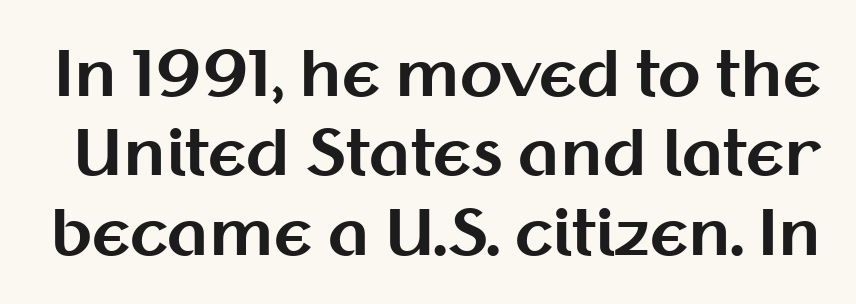
Q: Is the text bold? A: Yes.
Q: Is the text italic (slanted)? A: No, it is upright.
Q: Is the typeface a serif or a sans-serif typeface? A: Sans-serif.
Q: Is the text underlined? A: No.
Q: Is the spacing between letters normal or unusually wide? A: Normal.
Q: Is the spacing between lines tight, normal or loose? A: Normal.
Q: Width (condensed, normal, or wide)? A: Normal.
Q: Stroke contrast? A: Medium.
Q: x-height? A: Medium.
Q: Monospaced? A: No.
